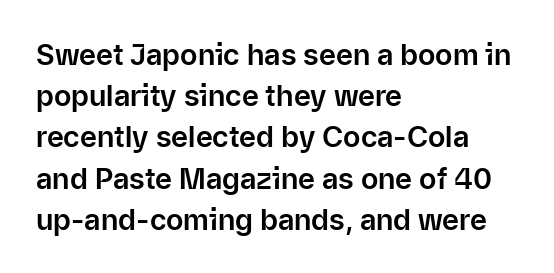
{"serif": "no", "italic": "no", "width": "normal", "stroke_contrast": "low", "x_height": "medium", "monospaced": "no", "underline": "no", "align": "left", "line_spacing": "normal", "line_spacing_ratio": 1.42, "letter_spacing": "normal", "letter_spacing_em": 0.0, "glyph_px": 29}
